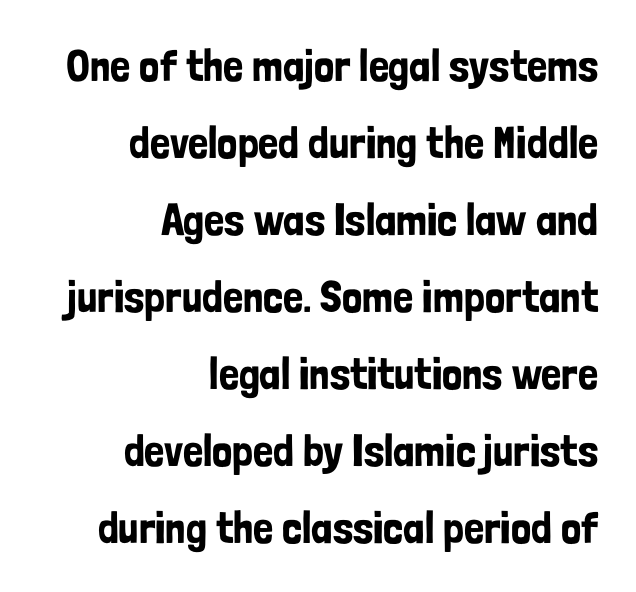
The image shows 45 px condensed sans-serif type, upright; set right-aligned, line spacing 1.71x, normal letter spacing, not underlined; low stroke contrast and a medium x-height.
